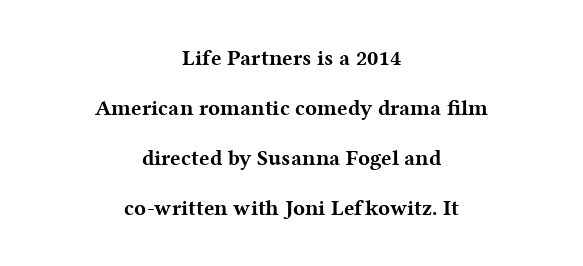
{"italic": "no", "bold": "yes", "underline": "no", "align": "center", "line_spacing": "loose", "line_spacing_ratio": 2.27, "letter_spacing": "normal", "letter_spacing_em": 0.0, "glyph_px": 22}
